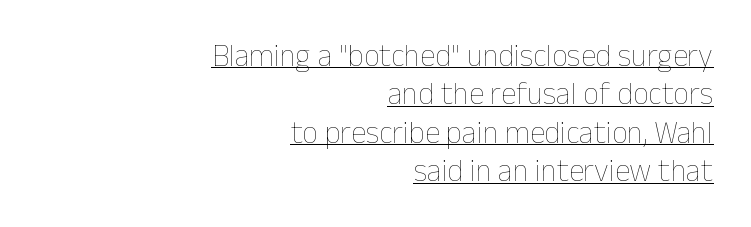
{"italic": "no", "bold": "no", "weight": "thin", "width": "normal", "stroke_contrast": "low", "x_height": "medium", "monospaced": "no", "underline": "yes", "align": "right", "line_spacing_ratio": 1.24, "letter_spacing": "normal", "letter_spacing_em": 0.0, "glyph_px": 31}
